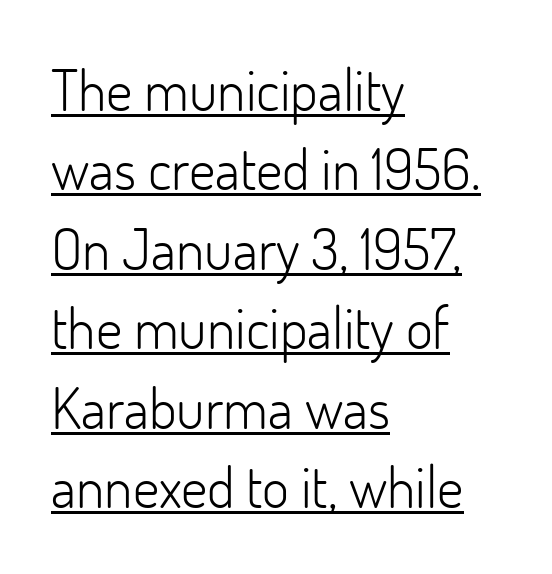
A typographer would call this underscored text. Stems and bowls with no extra thickness — not bold. The rendering uses a moderate line-height, typical for paragraphs. Notice how the passage keeps a crisp vertical edge on the left only. When letters stand straight like this, we call the style roman or upright. Serif or sans? Sans — the stroke terminals are bare.
